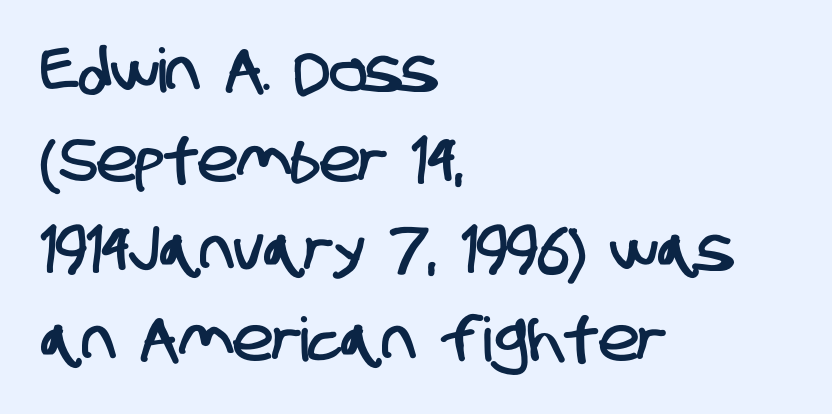
The image shows 61 px condensed sans-serif type; set left-aligned, normal line spacing (1.47x), normal letter spacing, not underlined; low stroke contrast and a large x-height.
